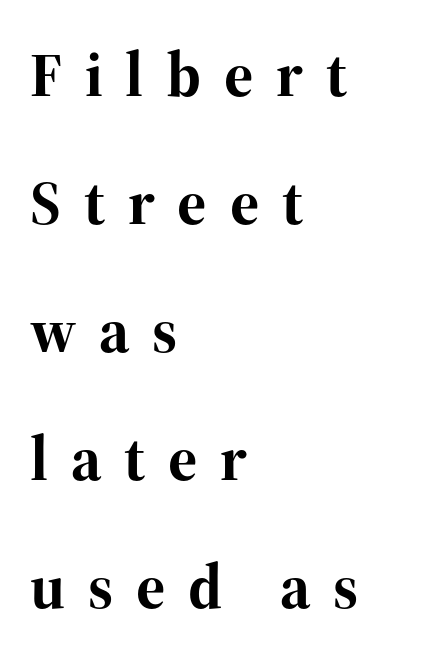
The image shows 63 px bold serif type, upright; set left-aligned, loose line spacing (2.03x), unusually wide letter spacing (+0.36 em), not underlined; high stroke contrast and a medium x-height.
